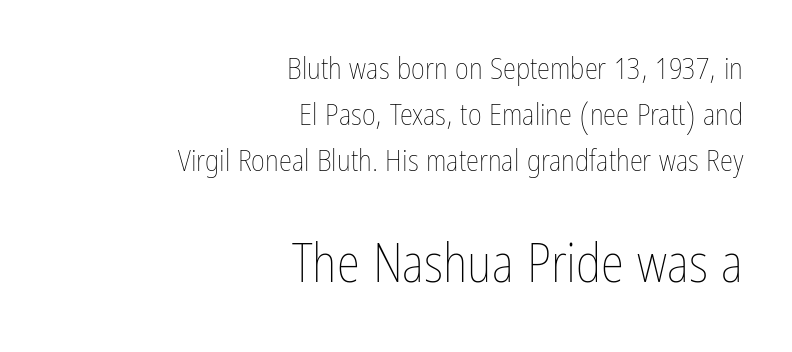
Q: Is the text bold? A: No.
Q: Is the text italic (slanted)? A: No, it is upright.
Q: Is the text underlined? A: No.
Q: How is the paragraph aligned? A: Right-aligned.
Q: Is the spacing between letters normal or unusually wide? A: Normal.
Q: Is the spacing between lines tight, normal or loose? A: Normal.
Q: Which block of text is set in a larger size, the first (top) or the second (bottom)? A: The second (bottom) one.
Q: Width (condensed, normal, or wide)? A: Condensed.
Q: Stroke contrast? A: Low.
Q: x-height? A: Medium.
Q: Monospaced? A: No.
